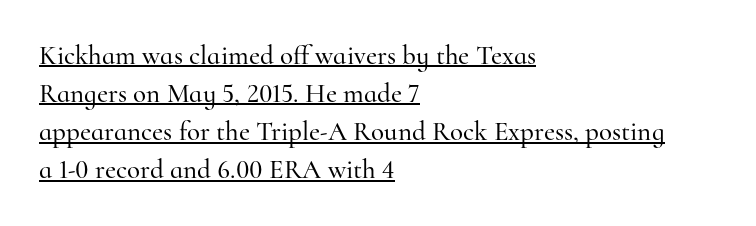
{"italic": "no", "underline": "yes", "align": "left", "line_spacing": "normal", "line_spacing_ratio": 1.41, "letter_spacing": "normal", "letter_spacing_em": 0.0, "glyph_px": 27}
